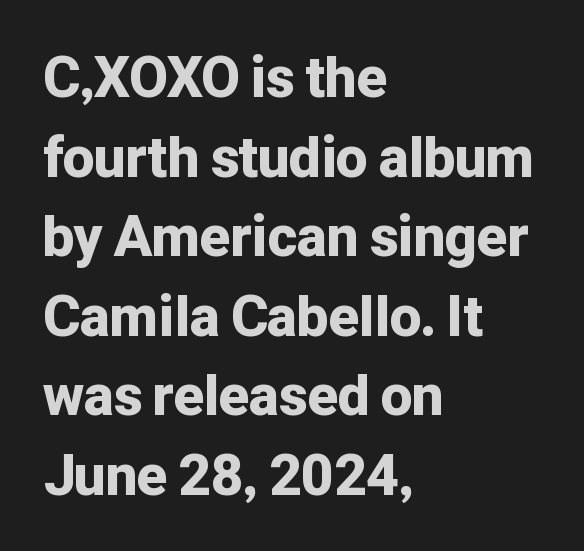
Q: Is the text bold? A: Yes.
Q: Is the text italic (slanted)? A: No, it is upright.
Q: Is the typeface a serif or a sans-serif typeface? A: Sans-serif.
Q: Is the text underlined? A: No.
Q: How is the paragraph aligned? A: Left-aligned.
Q: Is the spacing between letters normal or unusually wide? A: Normal.
Q: Is the spacing between lines tight, normal or loose? A: Normal.
Q: Width (condensed, normal, or wide)? A: Normal.
Q: Stroke contrast? A: Low.
Q: x-height? A: Medium.
Q: Monospaced? A: No.
